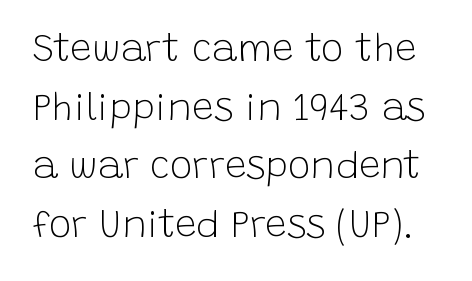
The image shows 38 px light sans-serif type, upright; set normal line spacing (1.54x), normal letter spacing, not underlined; low stroke contrast and a large x-height.
